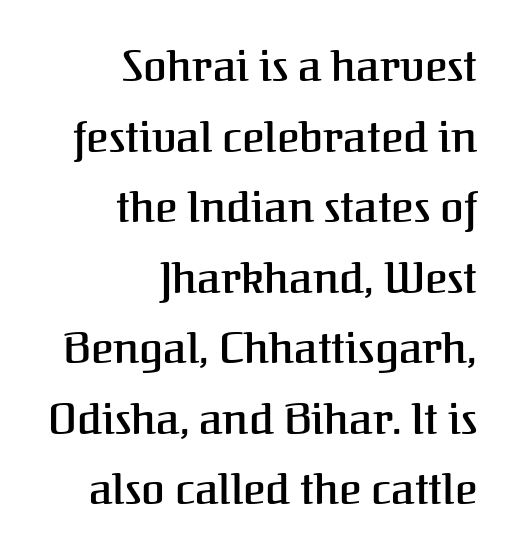
Semibold letterforms, between regular and bold. Proportional: the letters do not fall into vertical columns. The font family rendered here belongs to the serif group. Inter-character spacing is left at the font's built-in metrics.
